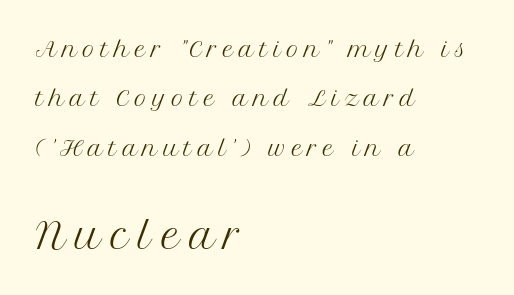
{"bold": "no", "weight": "regular", "width": "normal", "stroke_contrast": "medium", "x_height": "medium", "monospaced": "no", "underline": "no", "align": "left", "line_spacing": "loose", "line_spacing_ratio": 2.35, "letter_spacing": "wide", "letter_spacing_em": 0.26, "larger_block": "second", "size_ratio": 1.71, "glyph_px": 36}
